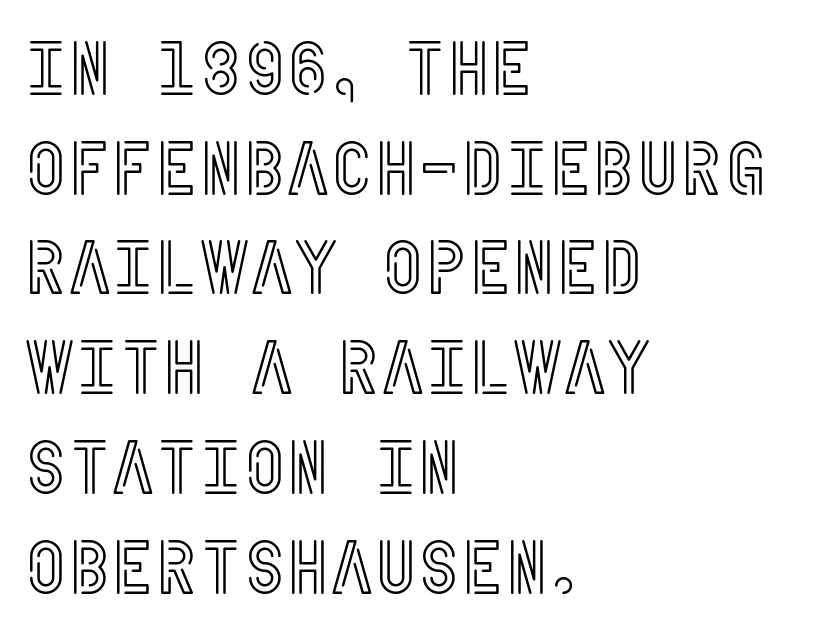
The image shows 75 px condensed type, upright; set left-aligned, normal line spacing (1.33x), normal letter spacing, not underlined; a large x-height.
